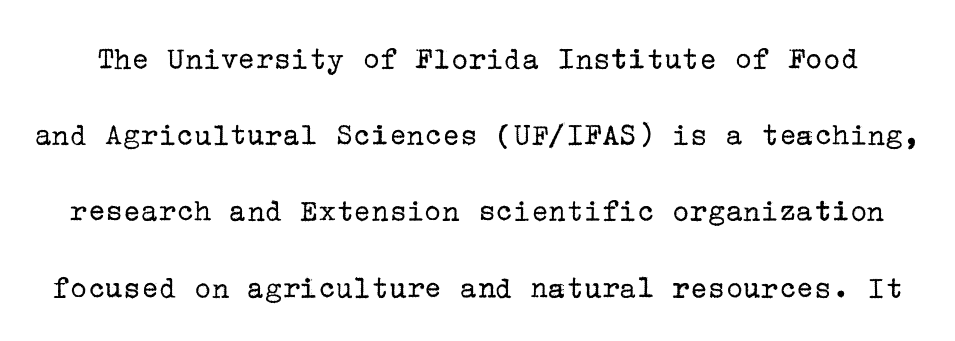
The image shows 33 px regular-weight serif type, upright; set loose line spacing (2.31x), normal letter spacing, not underlined; low stroke contrast and a medium x-height.
